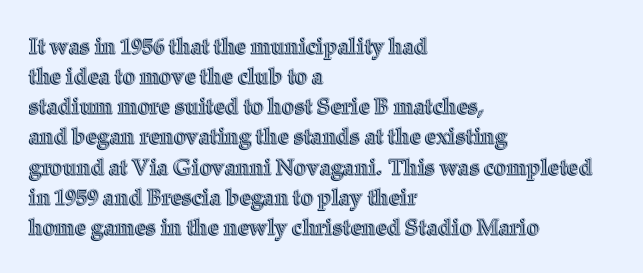
The lettering stays uniformly vertical, giving the passage a roman look. The text block is weighted toward the left margin, trailing off unevenly rightward. A typesetter would call this zero additional tracking. Evenly set lines give the paragraph a standard silhouette.
